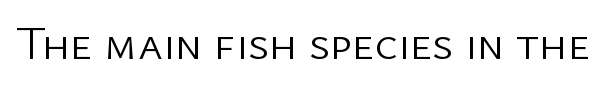
{"serif": "no", "italic": "no", "bold": "no", "weight": "light", "width": "normal", "stroke_contrast": "low", "x_height": "medium", "monospaced": "no", "underline": "no", "letter_spacing": "normal", "letter_spacing_em": 0.0, "glyph_px": 47}
